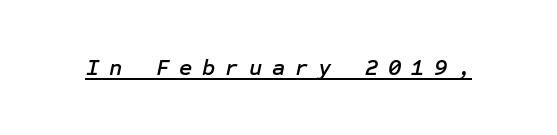
Q: Is the text italic (slanted)? A: Yes, it leans right by about 12 degrees.
Q: Is the text underlined? A: Yes.
Q: Is the spacing between letters normal or unusually wide? A: Unusually wide.
